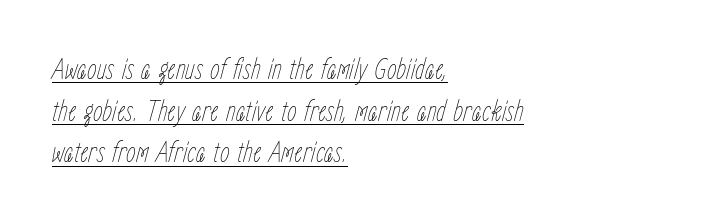
The typography opts for an oblique posture over an upright one. Default kerning and tracking; the words read as compact shapes. Weight: in the light-to-regular range. All the whitespace from short lines collects on the right. Horizontal bands of white between lines are of average thickness.
